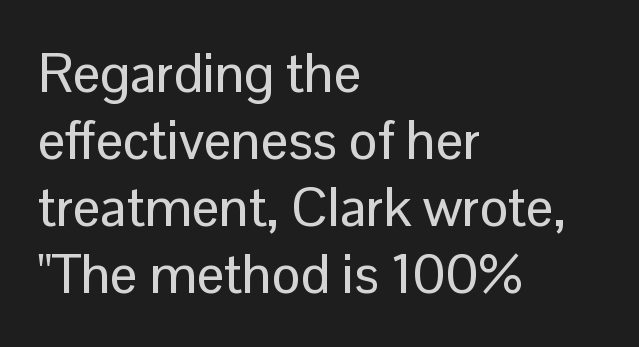
Italic? Not at all — the glyphs are vertical. Plain, unruled lines of type. Alignment: flush left. These lines are rendered in a variable-pitch font. In terms of letterform style, serifs are entirely absent. The gaps between neighbouring characters are ordinary and unremarkable.
